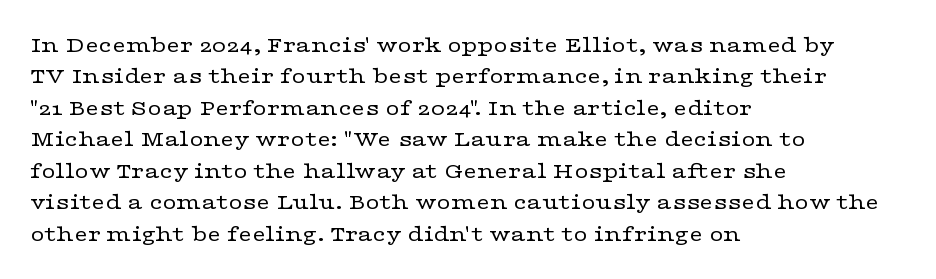
The image shows 24 px text type, upright; set left-aligned, normal line spacing (1.31x), normal letter spacing, not underlined.
